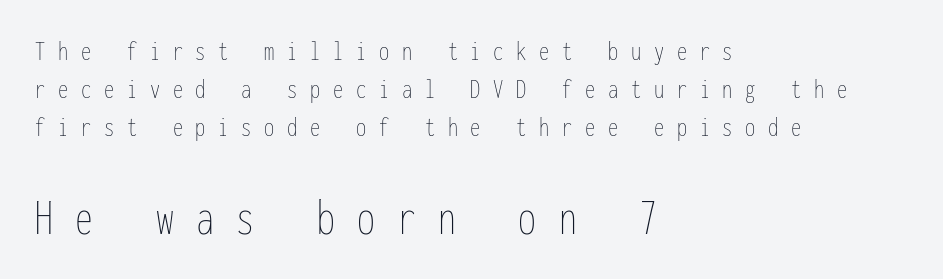
{"italic": "no", "bold": "no", "weight": "thin", "width": "condensed", "stroke_contrast": "low", "x_height": "medium", "monospaced": "yes", "underline": "no", "align": "left", "line_spacing": "normal", "line_spacing_ratio": 1.31, "letter_spacing": "wide", "letter_spacing_em": 0.44, "larger_block": "second", "size_ratio": 1.76, "glyph_px": 51}
